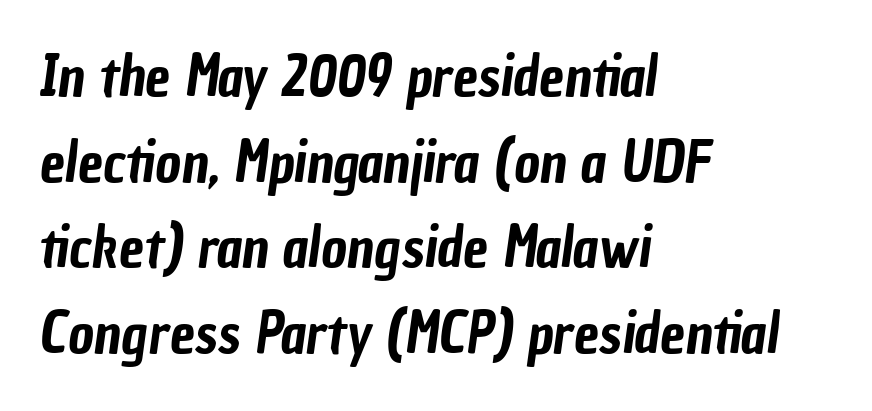
{"serif": "no", "width": "condensed", "stroke_contrast": "low", "x_height": "medium", "monospaced": "no", "underline": "no", "align": "left", "line_spacing": "normal", "line_spacing_ratio": 1.53, "letter_spacing": "normal", "letter_spacing_em": 0.0, "glyph_px": 56}
